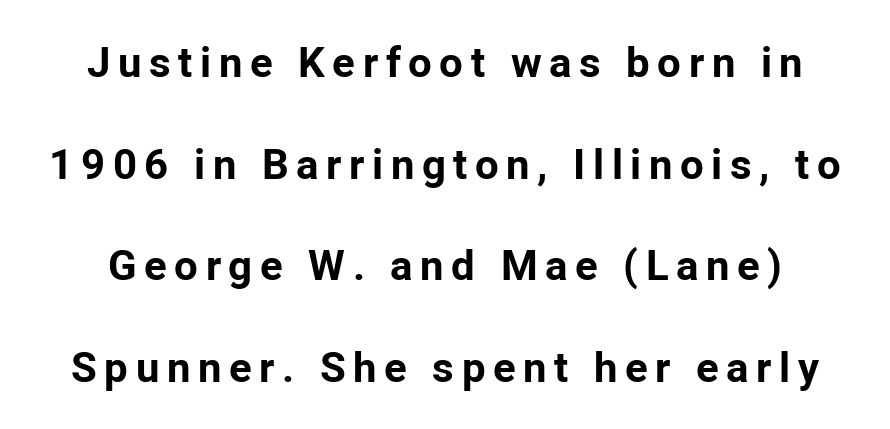
Q: Is the text bold? A: Yes.
Q: Is the text italic (slanted)? A: No, it is upright.
Q: Is the typeface a serif or a sans-serif typeface? A: Sans-serif.
Q: Is the text underlined? A: No.
Q: Is the spacing between lines tight, normal or loose? A: Loose.
Q: Width (condensed, normal, or wide)? A: Normal.
Q: Stroke contrast? A: Low.
Q: x-height? A: Medium.
Q: Monospaced? A: No.
